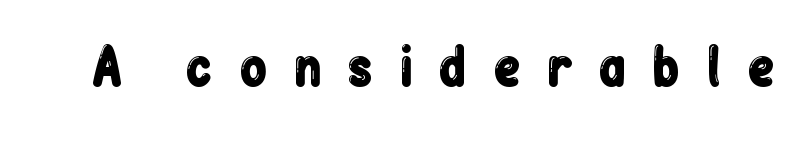
The image shows 51 px condensed sans-serif type, upright; set unusually wide letter spacing (+0.49 em), not underlined; low stroke contrast and a medium x-height.
